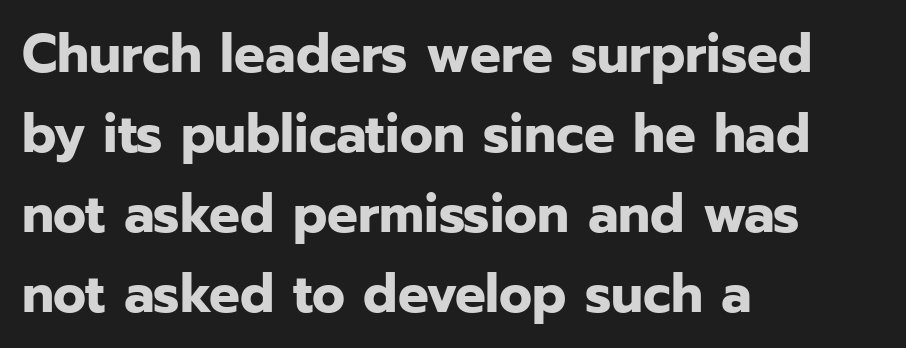
The image shows 54 px bold sans-serif type, upright; set left-aligned, normal line spacing (1.48x), normal letter spacing, not underlined; low stroke contrast and a medium x-height.
